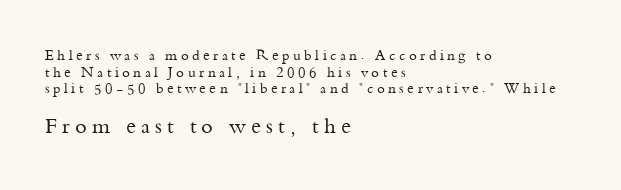
{"italic": "no", "bold": "no", "underline": "no", "align": "left", "line_spacing_ratio": 1.18, "letter_spacing": "wide", "letter_spacing_em": 0.25, "larger_block": "second", "size_ratio": 1.5, "glyph_px": 21}
